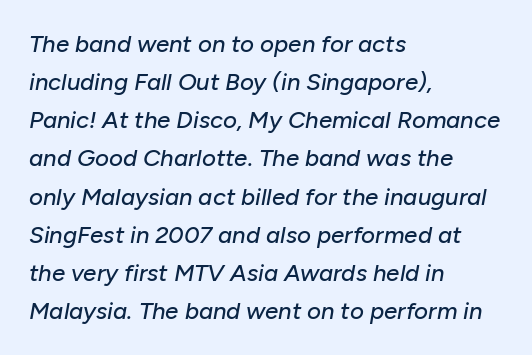
Q: Is the text italic (slanted)? A: Yes, it leans right by about 10 degrees.
Q: Is the text underlined? A: No.
Q: How is the paragraph aligned? A: Left-aligned.
Q: Is the spacing between letters normal or unusually wide? A: Normal.
Q: Is the spacing between lines tight, normal or loose? A: Normal.
